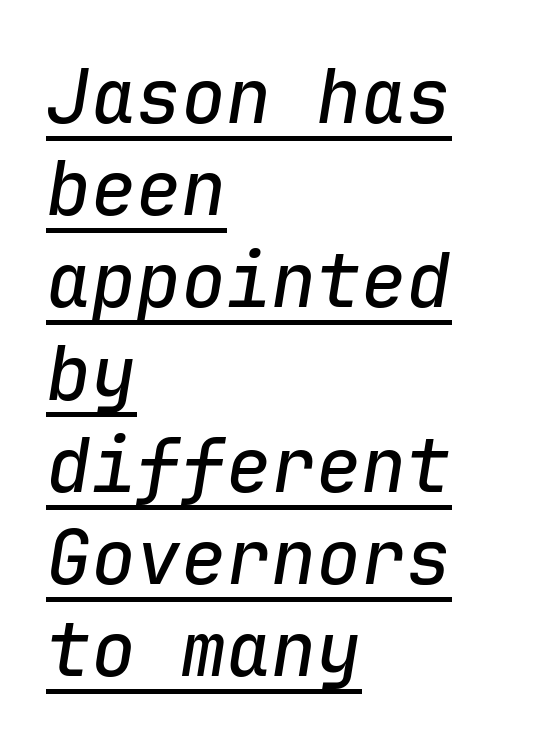
The image shows 75 px text type, italic (leaning right), monospaced; set left-aligned, line spacing 1.23x, normal letter spacing, underlined; low stroke contrast and a medium x-height.
